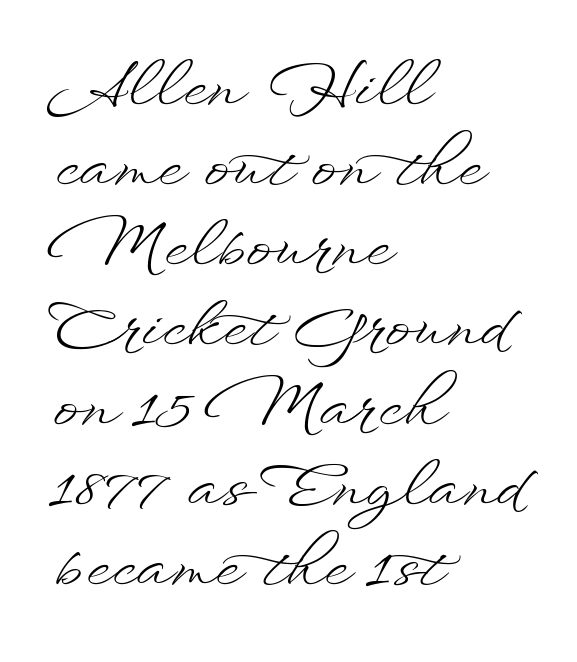
Words float on clear page, feet unadorned. The rendering uses a moderate line-height, typical for paragraphs. Look at the tracking — it's just the regular setting, nothing added. This reads as an unemphasized weight, regular at the heaviest.
